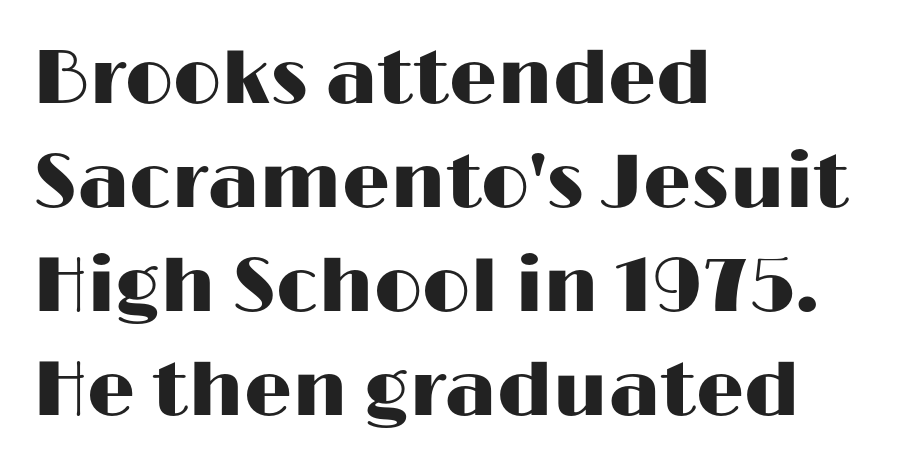
{"serif": "no", "italic": "no", "width": "wide", "stroke_contrast": "high", "x_height": "medium", "monospaced": "no", "underline": "no", "align": "left", "line_spacing": "normal", "line_spacing_ratio": 1.37, "letter_spacing": "normal", "letter_spacing_em": 0.0, "glyph_px": 76}
